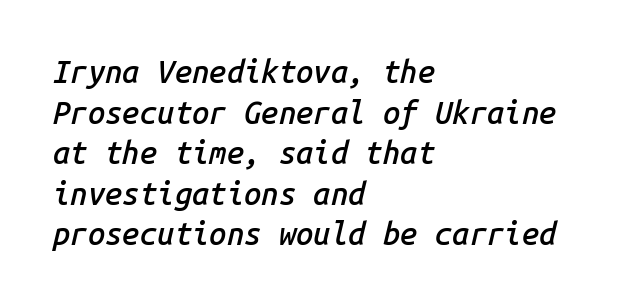
Looks like terminal output: every glyph gets an equal slot. The rendering uses a moderate line-height, typical for paragraphs. The zone under the glyphs is completely vacant. A classic flush-left, rag-right setting is used for this passage. Compared with typical body copy, the letter spacing here is the same.
